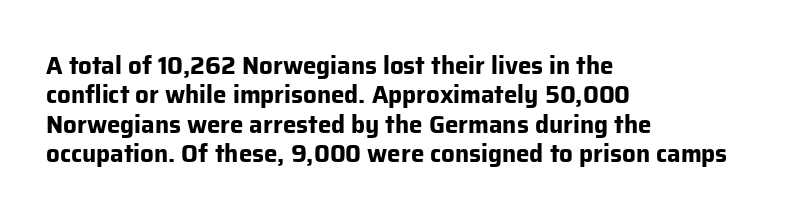
Check the space under the baseline: it is left empty. Words appear dense and cohesive because spacing is normal. Summary of weight: heavy, a full bold. Caption: multi-line text, flush left, ragged right.
